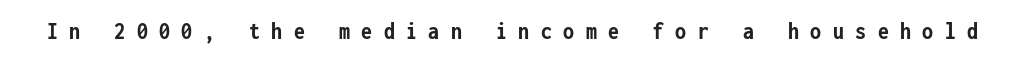
The image shows 25 px bold type, upright; set unusually wide letter spacing (+0.46 em), not underlined.
